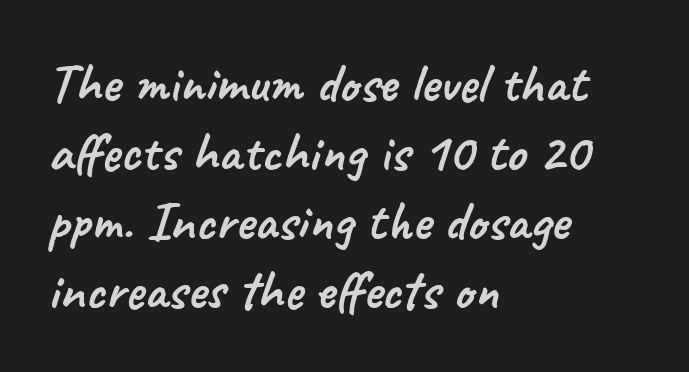
{"serif": "no", "width": "normal", "stroke_contrast": "low", "x_height": "small", "monospaced": "no", "underline": "no", "align": "left", "line_spacing_ratio": 1.23, "letter_spacing": "normal", "letter_spacing_em": 0.0, "glyph_px": 56}
